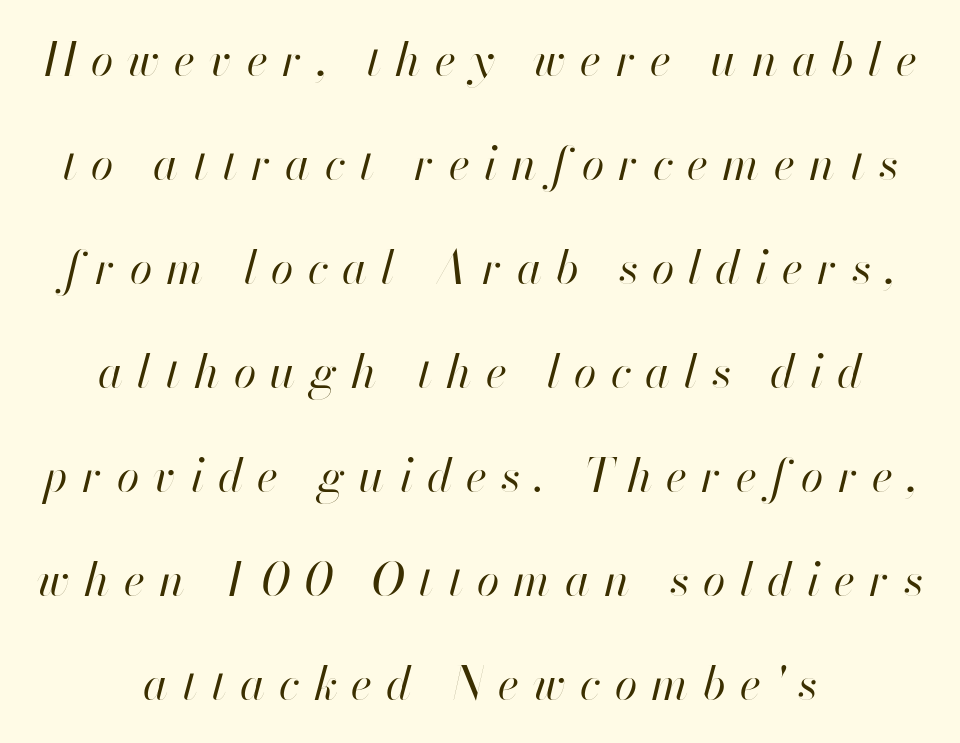
{"italic": "yes", "lean": "right", "slant_degrees": 13, "bold": "no", "weight": "regular", "width": "normal", "stroke_contrast": "high", "x_height": "small", "monospaced": "no", "underline": "no", "align": "center", "line_spacing": "loose", "line_spacing_ratio": 2.26, "letter_spacing": "wide", "letter_spacing_em": 0.31, "glyph_px": 46}
